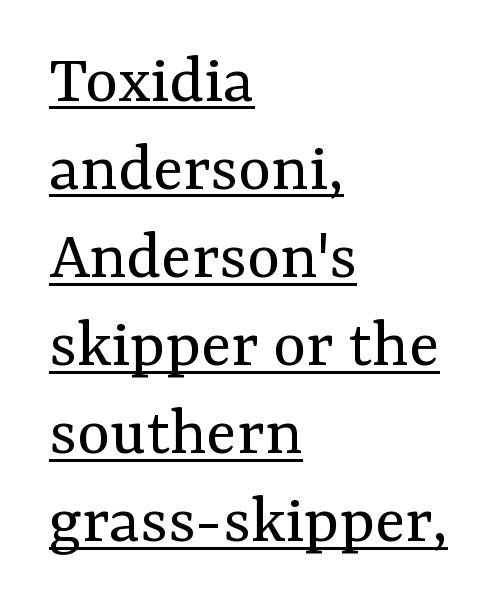
These lines are set flush left with a ragged right edge. Stroke mass is kept to a normal reading level or below. In terms of posture, this sample is upright. These lines are rendered in a variable-pitch font. Nobody touched the tracking dial on this one.
